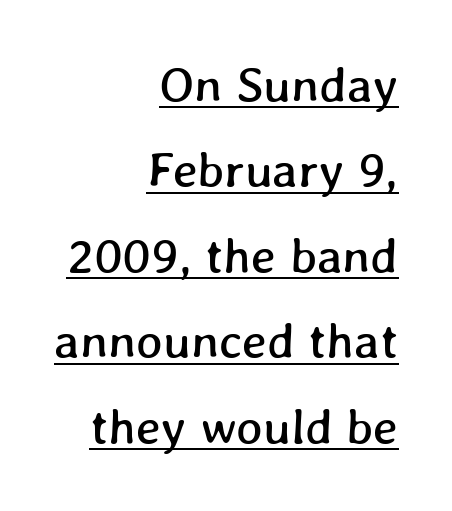
{"width": "normal", "stroke_contrast": "low", "x_height": "medium", "monospaced": "no", "underline": "yes", "align": "right", "line_spacing_ratio": 1.71, "letter_spacing": "normal", "letter_spacing_em": 0.0, "glyph_px": 50}
